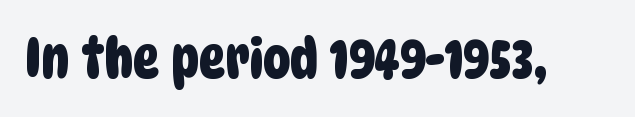
Q: Is the typeface a serif or a sans-serif typeface? A: Sans-serif.
Q: Is the text underlined? A: No.
Q: Is the spacing between letters normal or unusually wide? A: Normal.
Q: Width (condensed, normal, or wide)? A: Condensed.
Q: Stroke contrast? A: Low.
Q: x-height? A: Large.
Q: Monospaced? A: No.
